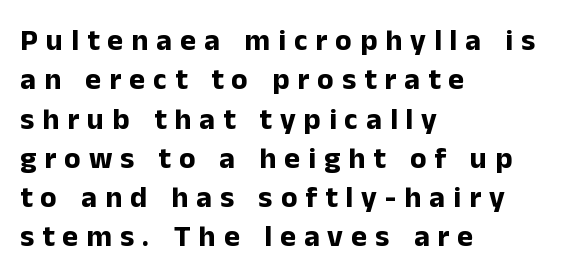
Observe the wide spacing: letters keep a clear distance from each other. What kind of face is this? One without serifs — a sans. How heavy is the stroke? Heavy — this is a bold. Quick note: underline off.
